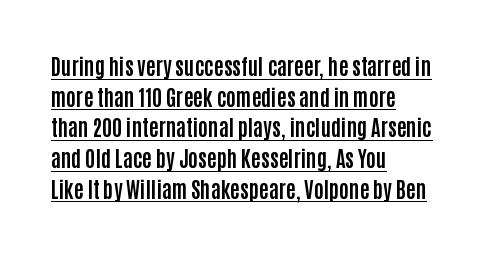
Heft: maximum for text — a bold. Line beginnings align vertically; line endings do not. The string is rendered with underlining switched on. Horizontal bands of white between lines are of average thickness. Posture: upright roman.
